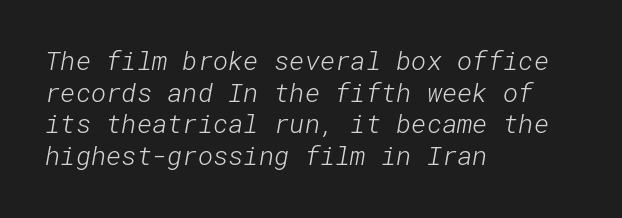
The image shows 26 px text type; set left-aligned, line spacing 1.22x, normal letter spacing, not underlined.
